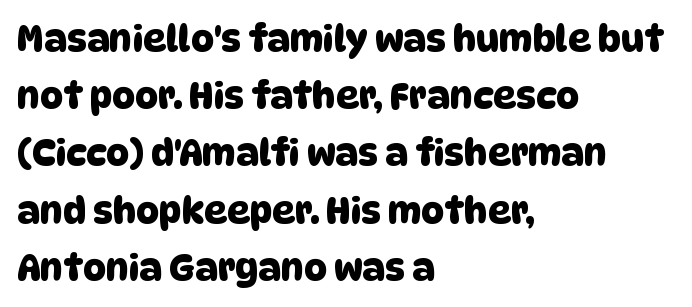
A sans-serif font was chosen for this passage. This sample has the flowing, uneven cadence of proportional lettering. Underline: absent. The letters sit at their default tracking, neither squeezed nor spread. These lines stack with their left ends in a neat column.
